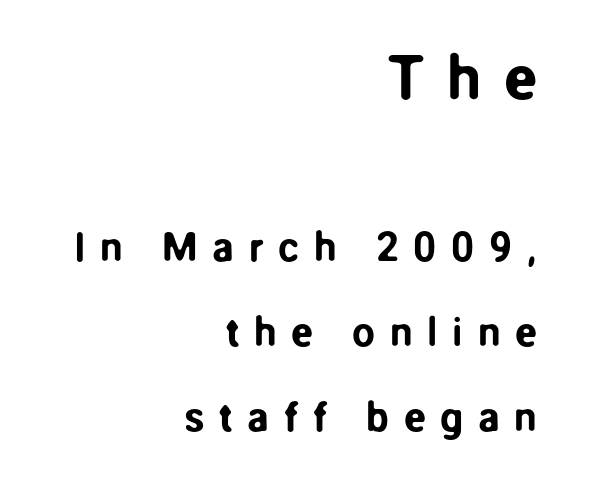
The image shows 62 px sans-serif type, upright; set right-aligned, loose line spacing (2.07x), unusually wide letter spacing (+0.35 em), not underlined; the first (top) block is 1.51x larger; low stroke contrast and a medium x-height.
